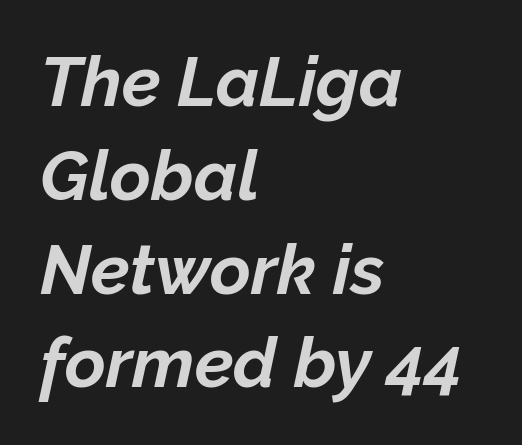
The image shows 70 px bold type, italic (leaning right); set left-aligned, normal line spacing (1.34x), normal letter spacing, not underlined; low stroke contrast and a medium x-height.
